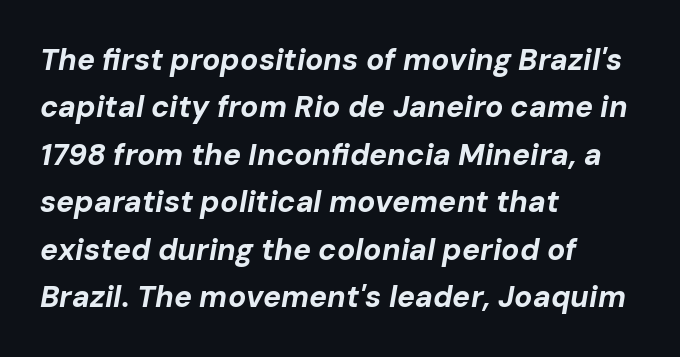
Q: Is the text bold? A: Yes.
Q: Is the text italic (slanted)? A: Yes, it leans right by about 10 degrees.
Q: Is the text underlined? A: No.
Q: How is the paragraph aligned? A: Left-aligned.
Q: Is the spacing between letters normal or unusually wide? A: Normal.
Q: Is the spacing between lines tight, normal or loose? A: Normal.
Q: Width (condensed, normal, or wide)? A: Normal.
Q: Stroke contrast? A: Low.
Q: x-height? A: Medium.
Q: Monospaced? A: No.
